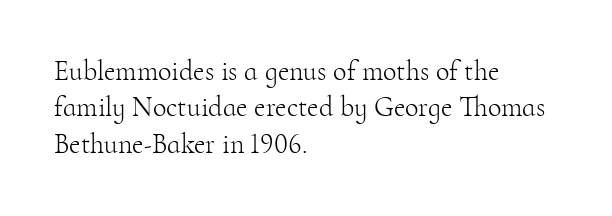
Q: Is the text bold? A: No.
Q: Is the text italic (slanted)? A: No, it is upright.
Q: Is the typeface a serif or a sans-serif typeface? A: Serif.
Q: Is the text underlined? A: No.
Q: How is the paragraph aligned? A: Left-aligned.
Q: Is the spacing between letters normal or unusually wide? A: Normal.
Q: Is the spacing between lines tight, normal or loose? A: Normal.
Q: Width (condensed, normal, or wide)? A: Normal.
Q: Stroke contrast? A: High.
Q: x-height? A: Small.
Q: Monospaced? A: No.
